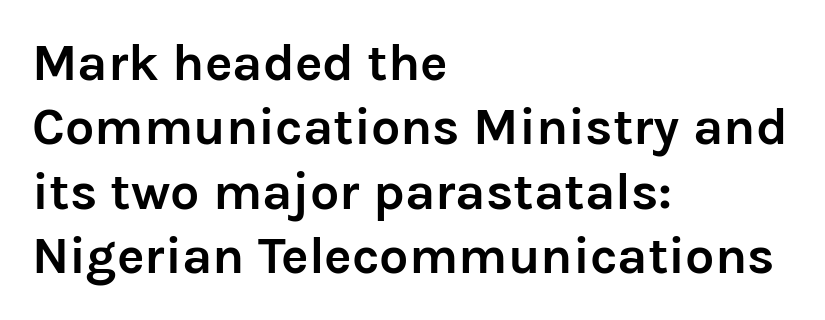
The image shows 52 px semibold sans-serif type, upright; set left-aligned, line spacing 1.24x, normal letter spacing, not underlined; low stroke contrast and a medium x-height.
